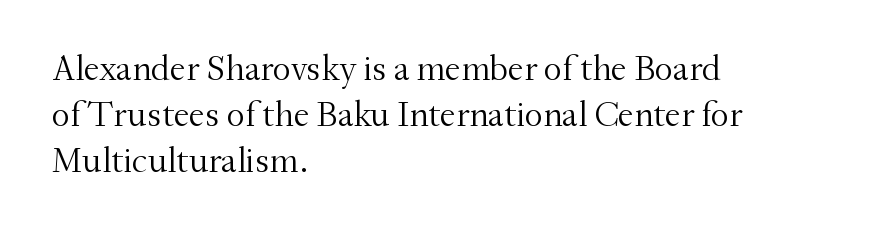
Q: Is the text bold? A: No.
Q: Is the text italic (slanted)? A: No, it is upright.
Q: Is the typeface a serif or a sans-serif typeface? A: Serif.
Q: Is the text underlined? A: No.
Q: How is the paragraph aligned? A: Left-aligned.
Q: Is the spacing between letters normal or unusually wide? A: Normal.
Q: Is the spacing between lines tight, normal or loose? A: Normal.
Q: Width (condensed, normal, or wide)? A: Normal.
Q: Stroke contrast? A: Medium.
Q: x-height? A: Small.
Q: Monospaced? A: No.
